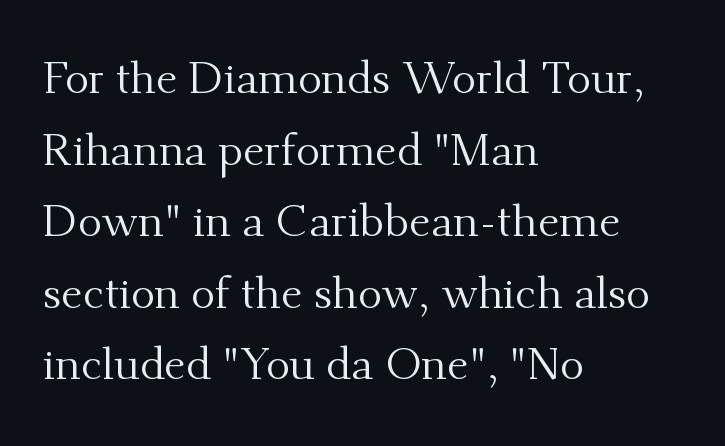
The vertical gap from one line to the next is medium. What stands out about the letter spacing? Nothing — it is the standard amount. This is roman type, the default non-slanted kind. Here the designer chose a conventional face with non-uniform glyph widths.
